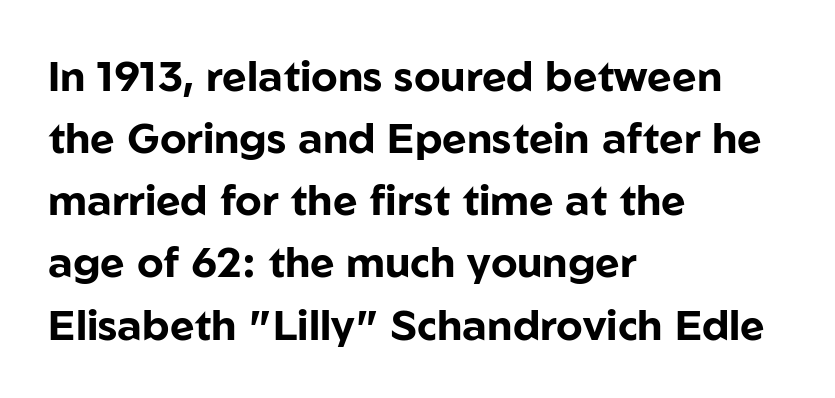
A normal amount of white space separates one row of letters from the next. Notice how the passage keeps a crisp vertical edge on the left only. Here the glyphs are tracked normally, forming tight word shapes. The face used here is a sans, in the tradition of grotesques and geometrics. What weight is shown? A full bold with thick strokes. Posture: vertical.
